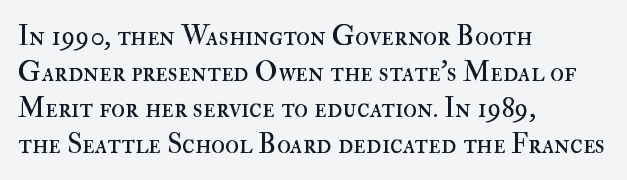
{"italic": "no", "bold": "no", "weight": "regular", "width": "normal", "stroke_contrast": "high", "x_height": "small", "monospaced": "no", "underline": "no", "align": "left", "line_spacing": "normal", "line_spacing_ratio": 1.28, "letter_spacing": "normal", "letter_spacing_em": 0.0, "glyph_px": 28}
